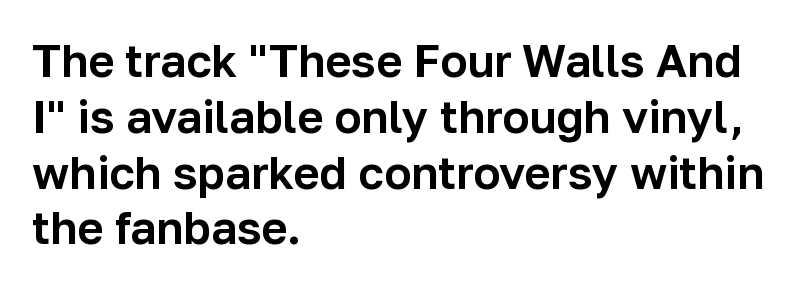
Q: Is the text italic (slanted)? A: No, it is upright.
Q: Is the typeface a serif or a sans-serif typeface? A: Sans-serif.
Q: Is the text underlined? A: No.
Q: How is the paragraph aligned? A: Left-aligned.
Q: Is the spacing between letters normal or unusually wide? A: Normal.
Q: Width (condensed, normal, or wide)? A: Normal.
Q: Stroke contrast? A: Low.
Q: x-height? A: Medium.
Q: Monospaced? A: No.
